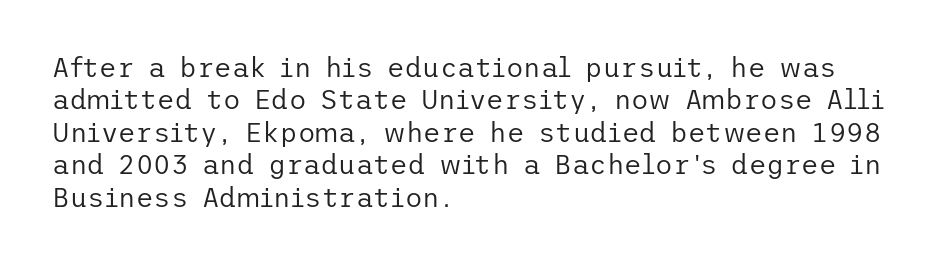
{"italic": "no", "bold": "no", "underline": "no", "align": "left", "line_spacing_ratio": 1.2, "letter_spacing": "normal", "letter_spacing_em": 0.0, "glyph_px": 27}
